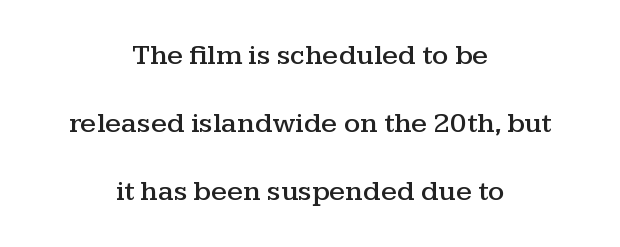
The image shows 29 px wide serif type, upright; set centered, loose line spacing (2.34x), normal letter spacing, not underlined; medium stroke contrast and a medium x-height.
